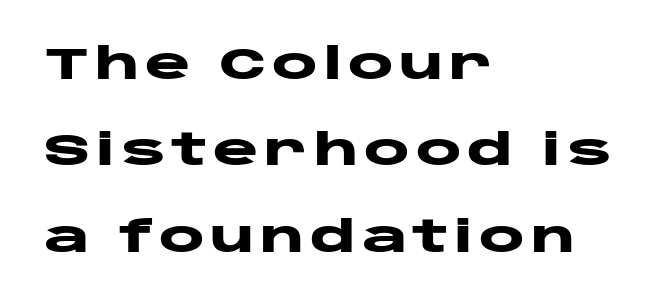
{"serif": "no", "italic": "no", "bold": "yes", "weight": "heavy", "width": "wide", "stroke_contrast": "low", "x_height": "large", "monospaced": "no", "underline": "no", "align": "left", "line_spacing": "loose", "line_spacing_ratio": 2.01, "glyph_px": 43}
